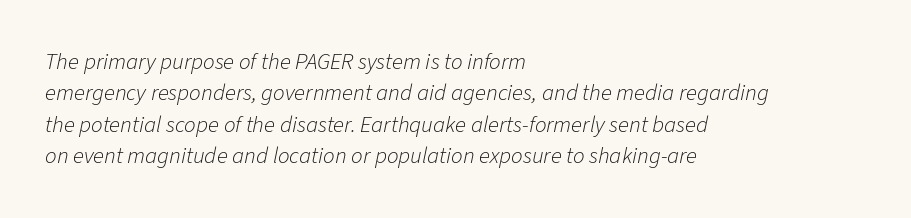
Q: Is the text bold? A: No.
Q: Is the text italic (slanted)? A: Yes, it leans right by about 11 degrees.
Q: Is the text underlined? A: No.
Q: How is the paragraph aligned? A: Left-aligned.
Q: Is the spacing between letters normal or unusually wide? A: Normal.
Q: Is the spacing between lines tight, normal or loose? A: Normal.
